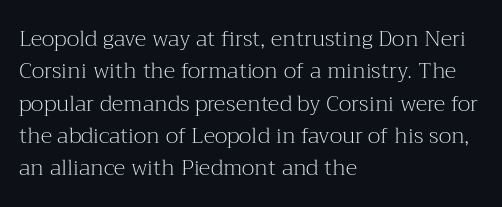
{"italic": "no", "bold": "no", "underline": "no", "align": "left", "line_spacing": "normal", "line_spacing_ratio": 1.47, "letter_spacing": "normal", "letter_spacing_em": 0.0, "glyph_px": 22}
